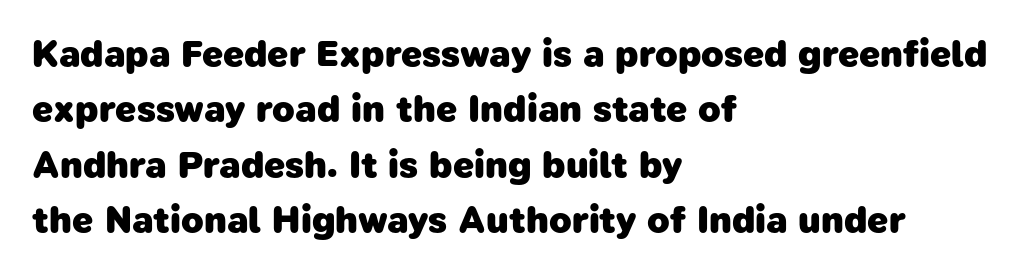
{"serif": "no", "bold": "yes", "weight": "heavy", "width": "normal", "stroke_contrast": "low", "x_height": "medium", "monospaced": "no", "underline": "no", "align": "left", "line_spacing": "normal", "line_spacing_ratio": 1.5, "letter_spacing": "normal", "letter_spacing_em": 0.0, "glyph_px": 37}
